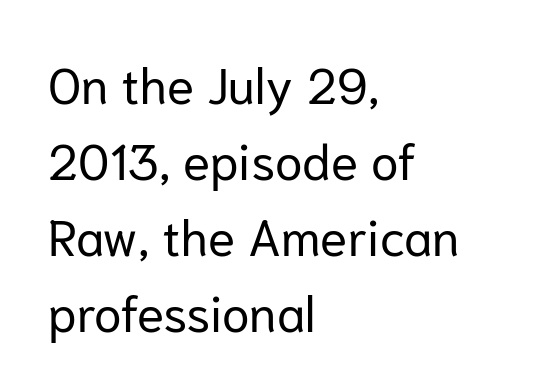
Q: Is the text bold? A: No.
Q: Is the text italic (slanted)? A: No, it is upright.
Q: Is the typeface a serif or a sans-serif typeface? A: Sans-serif.
Q: Is the text underlined? A: No.
Q: How is the paragraph aligned? A: Left-aligned.
Q: Is the spacing between letters normal or unusually wide? A: Normal.
Q: Is the spacing between lines tight, normal or loose? A: Normal.
Q: Width (condensed, normal, or wide)? A: Normal.
Q: Stroke contrast? A: Low.
Q: x-height? A: Medium.
Q: Monospaced? A: No.
